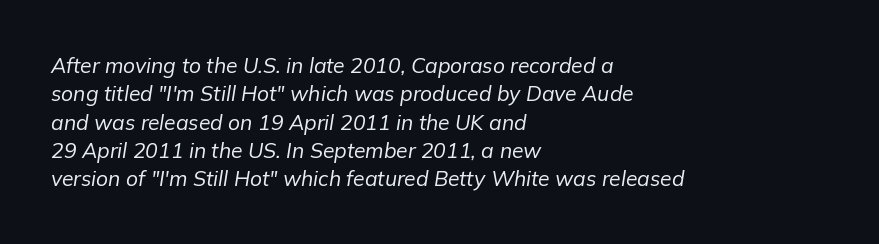
{"italic": "yes", "lean": "right", "slant_degrees": 9, "bold": "no", "underline": "no", "align": "left", "line_spacing": "normal", "line_spacing_ratio": 1.35, "letter_spacing": "normal", "letter_spacing_em": 0.0, "glyph_px": 21}
